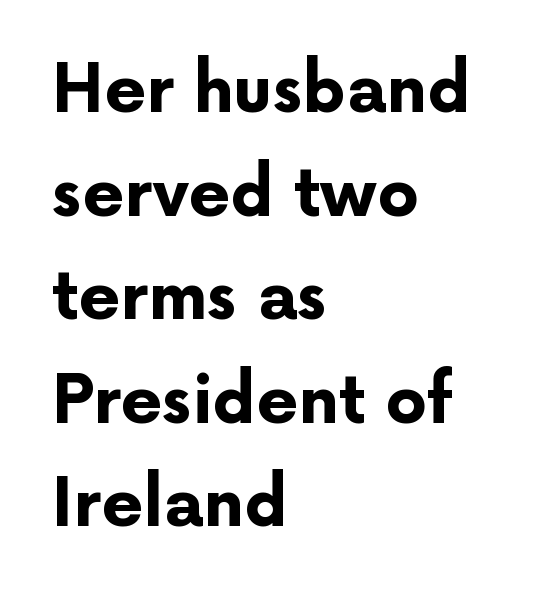
{"serif": "no", "italic": "no", "bold": "yes", "weight": "bold", "width": "normal", "stroke_contrast": "low", "x_height": "medium", "monospaced": "no", "underline": "no", "align": "left", "line_spacing": "normal", "line_spacing_ratio": 1.57, "letter_spacing": "normal", "letter_spacing_em": 0.0, "glyph_px": 66}
